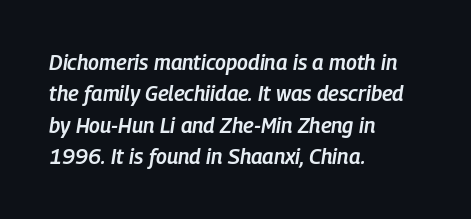
Descenders are the only things crossing below the line. The passage is arranged the way most books set body copy — flush left. Evenly set lines give the paragraph a standard silhouette. As a designer I'd log this as weight 600, semibold.
